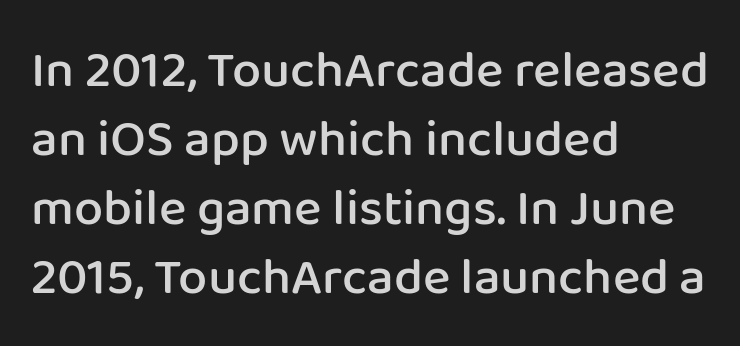
The image shows 52 px semibold sans-serif type, upright; set left-aligned, normal line spacing (1.33x), normal letter spacing, not underlined; low stroke contrast and a medium x-height.
